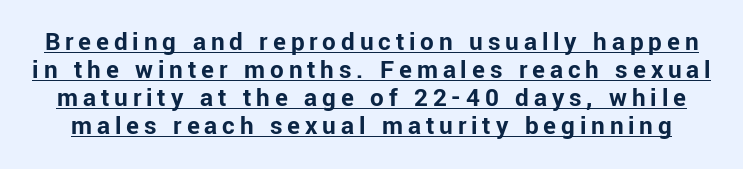
The image shows 27 px bold type, upright; set tight line spacing (1.04x), underlined.
